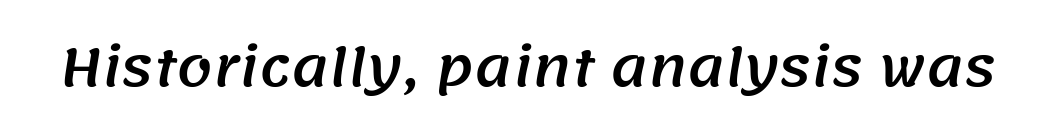
Q: Is the typeface a serif or a sans-serif typeface? A: Sans-serif.
Q: Is the text underlined? A: No.
Q: Is the spacing between letters normal or unusually wide? A: Normal.
Q: Width (condensed, normal, or wide)? A: Normal.
Q: Stroke contrast? A: Medium.
Q: x-height? A: Large.
Q: Monospaced? A: No.
